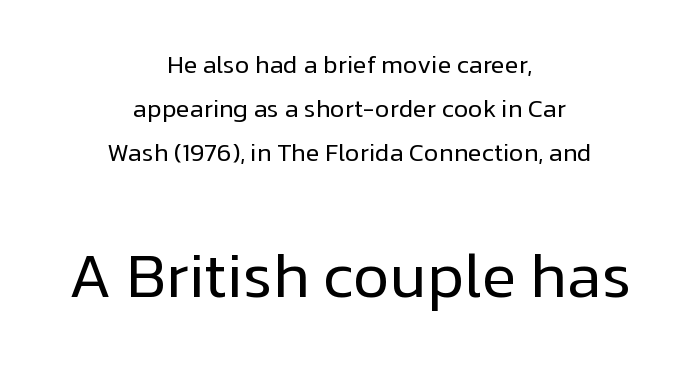
Alignment: centered. Nobody touched the tracking dial on this one. The glyphs are unaccompanied by any horizontal stroke below them. The letters advance in unequal steps, a hallmark of proportional type. Typesetter's note — lower block bumped up in size, upper block left smaller. Stroke mass is kept to a normal reading level or below.
